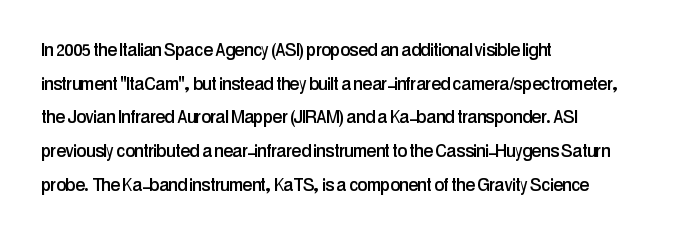
The image shows 22 px text type, upright; set left-aligned, normal line spacing (1.53x), normal letter spacing, not underlined.
